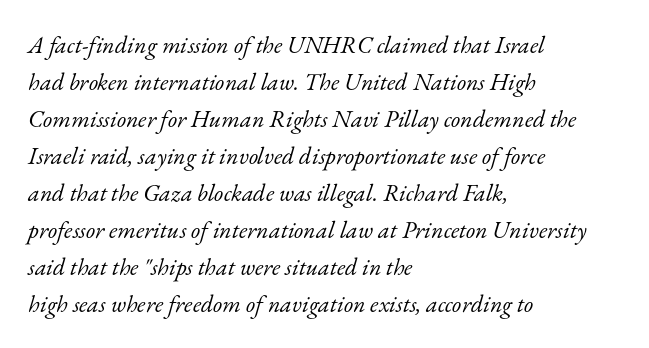
The image shows 24 px text type, italic (leaning right); set left-aligned, normal line spacing (1.54x), normal letter spacing, not underlined.
